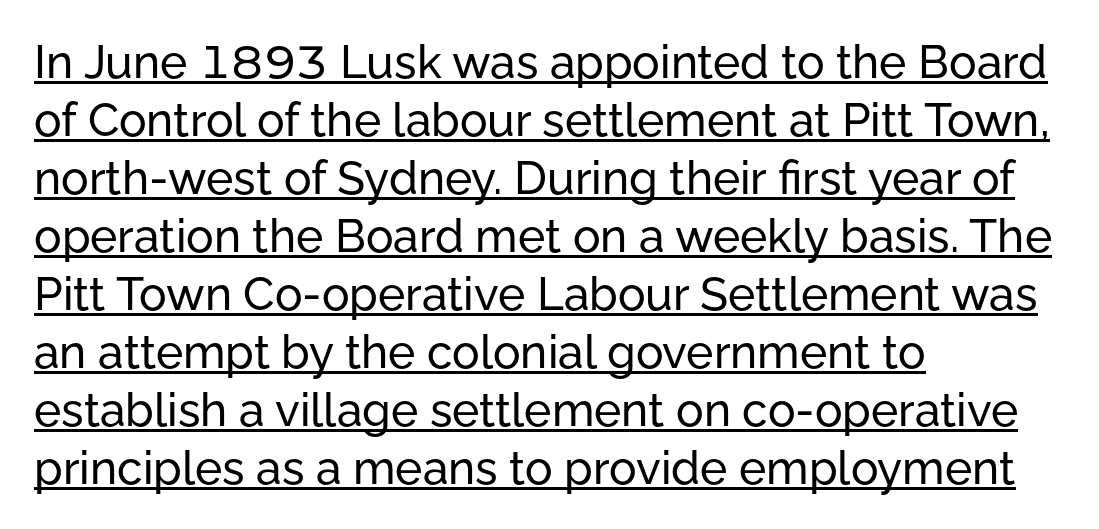
Q: Is the text italic (slanted)? A: No, it is upright.
Q: Is the typeface a serif or a sans-serif typeface? A: Sans-serif.
Q: Is the text underlined? A: Yes.
Q: How is the paragraph aligned? A: Left-aligned.
Q: Is the spacing between letters normal or unusually wide? A: Normal.
Q: Is the spacing between lines tight, normal or loose? A: Normal.
Q: Width (condensed, normal, or wide)? A: Normal.
Q: Stroke contrast? A: Low.
Q: x-height? A: Medium.
Q: Monospaced? A: No.
